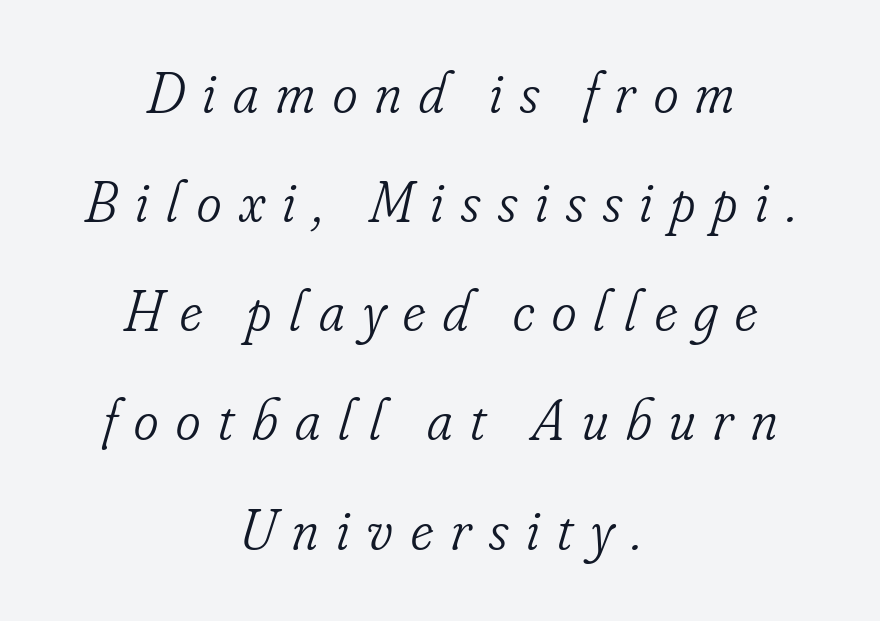
Short note: letters widely spaced. The axis of the letterforms is tilted away from vertical. Observe the serifs anchoring each vertical stroke in this sample. Alignment: centered. Character widths vary here, with narrow letters taking less room than wide ones. The typeface has the unassuming heft of standard copy or less.
